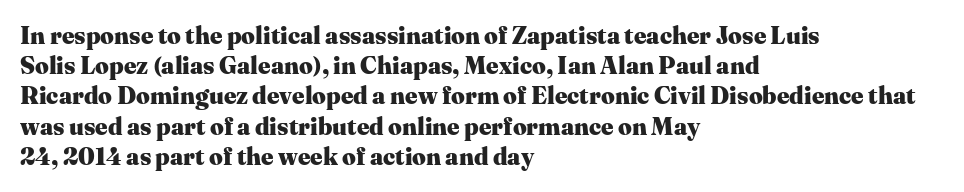
{"italic": "no", "bold": "yes", "underline": "no", "align": "left", "line_spacing": "normal", "line_spacing_ratio": 1.26, "letter_spacing": "normal", "letter_spacing_em": 0.0, "glyph_px": 24}
